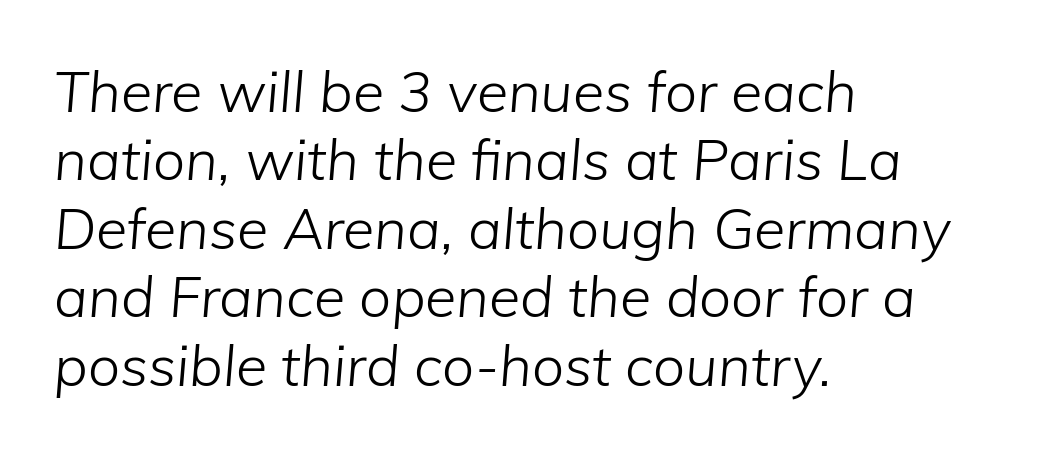
The image shows 57 px light type, italic (leaning right); set left-aligned, line spacing 1.2x, normal letter spacing, not underlined; low stroke contrast and a medium x-height.
